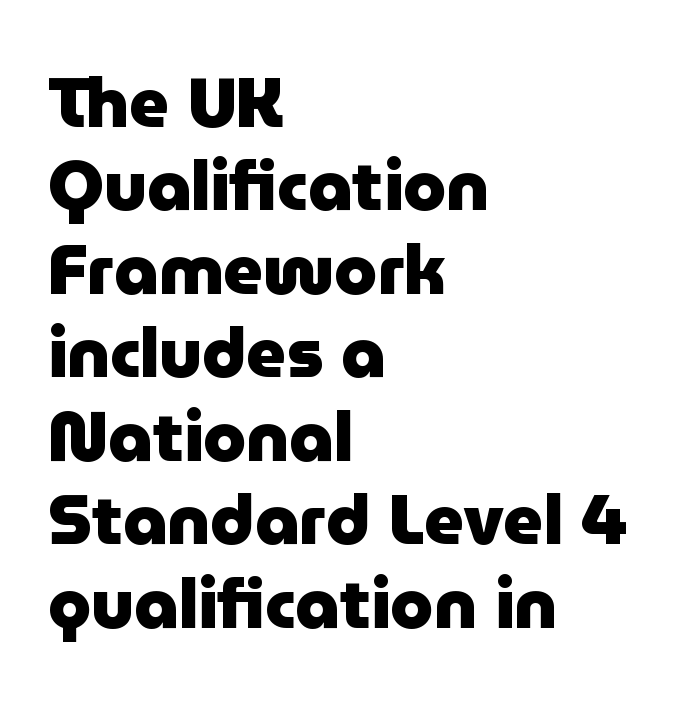
The image shows 69 px heavy sans-serif type, upright; set left-aligned, line spacing 1.21x, normal letter spacing, not underlined; low stroke contrast and a medium x-height.
